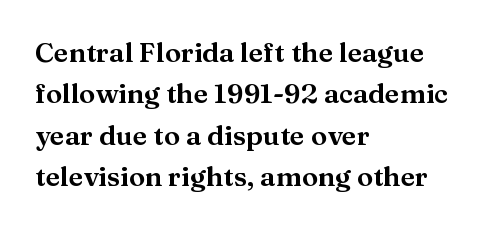
{"italic": "no", "underline": "no", "align": "left", "line_spacing": "normal", "line_spacing_ratio": 1.53, "letter_spacing": "normal", "letter_spacing_em": 0.0, "glyph_px": 27}
